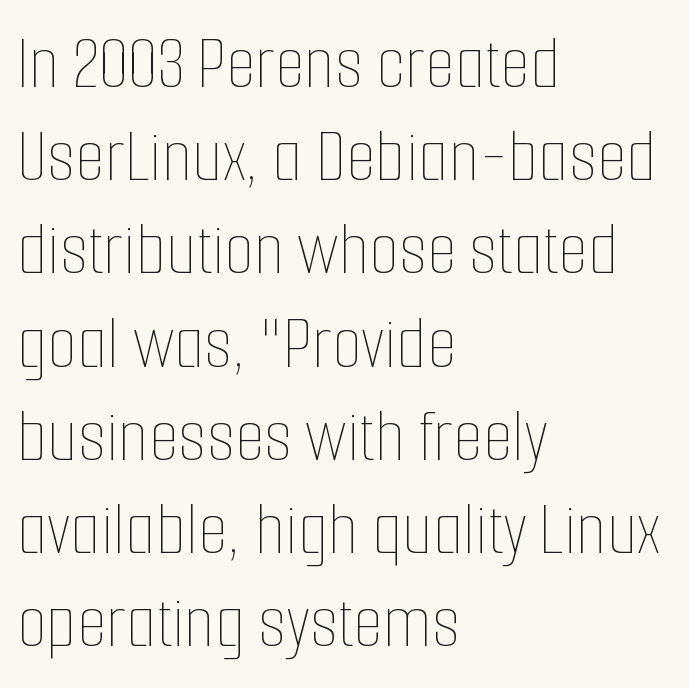
Q: Is the text bold? A: No.
Q: Is the text italic (slanted)? A: No, it is upright.
Q: Is the text underlined? A: No.
Q: How is the paragraph aligned? A: Left-aligned.
Q: Is the spacing between letters normal or unusually wide? A: Normal.
Q: Width (condensed, normal, or wide)? A: Condensed.
Q: Stroke contrast? A: Low.
Q: x-height? A: Medium.
Q: Monospaced? A: No.
